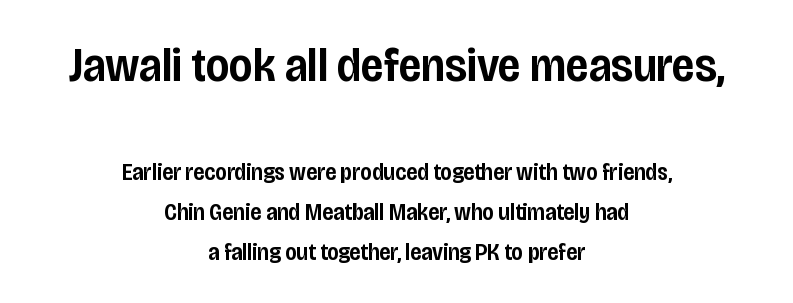
The area under the type is left untouched. A student would call this center alignment; a typographer would say set centered. The vertical gap from one line to the next is medium. This rendering employs a face without finishing strokes, i.e., a sans-serif. The lettering holds an erect, upright posture throughout.
